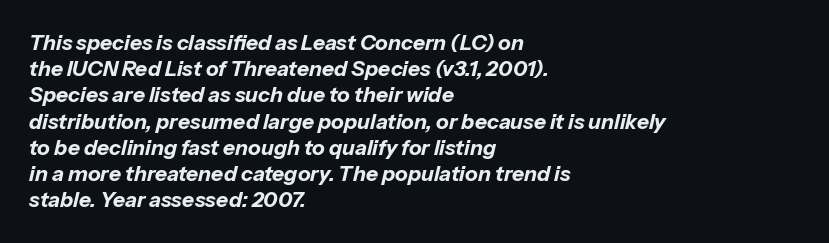
Q: Is the text bold? A: Yes.
Q: Is the text italic (slanted)? A: Yes, it leans right by about 13 degrees.
Q: Is the text underlined? A: No.
Q: How is the paragraph aligned? A: Left-aligned.
Q: Is the spacing between letters normal or unusually wide? A: Normal.
Q: Is the spacing between lines tight, normal or loose? A: Normal.
